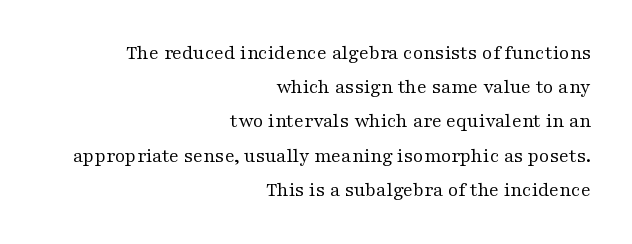
Q: Is the text bold? A: No.
Q: Is the text italic (slanted)? A: No, it is upright.
Q: Is the text underlined? A: No.
Q: How is the paragraph aligned? A: Right-aligned.
Q: Is the spacing between letters normal or unusually wide? A: Normal.
